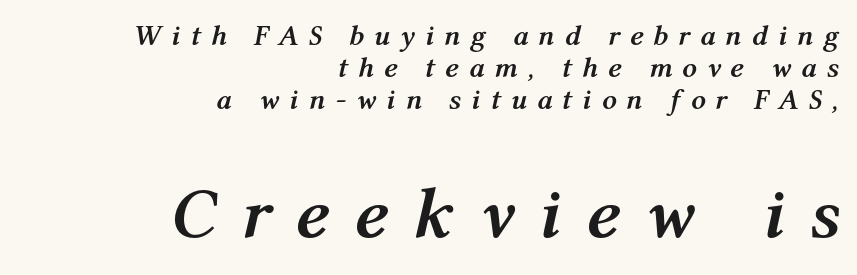
If you squint, the bottom block still reads clearly — it's the larger of the two. The designer dialed line spacing down below the default. Here the designer chose a conventional face with non-uniform glyph widths. The string is rendered with underlining switched off. Does the copy run flush right? Yes — the right margin is perfectly even. In terms of letterspacing, this is a distinctly airy, spread setting.
